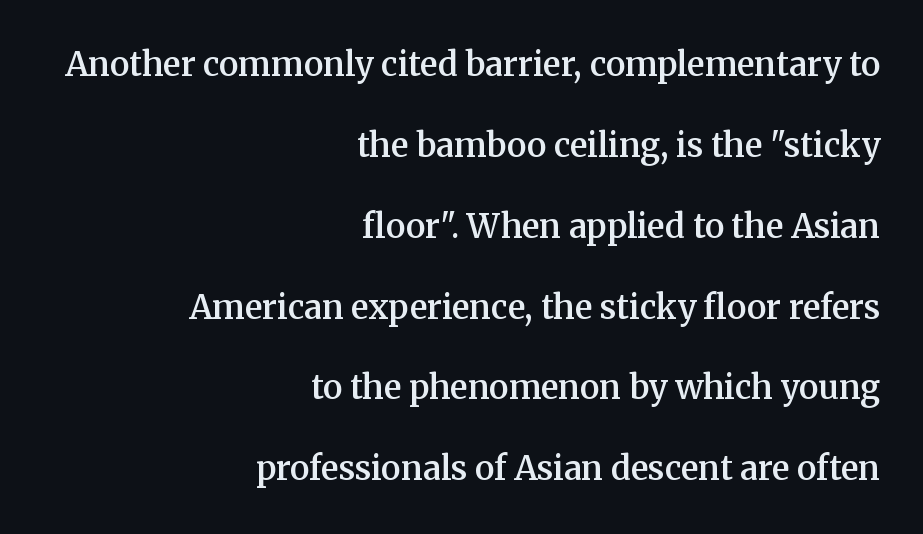
Check where the strokes stop: tiny serifs finish them off. Horizontal alignment here is rightward, an uncommon choice for prose. Caption: semibold face, moderately heavy strokes. Note the varied advance widths — an 'i' is clearly narrower than an 'm'. Tracking here is standard; glyphs follow each other at the usual distance.
